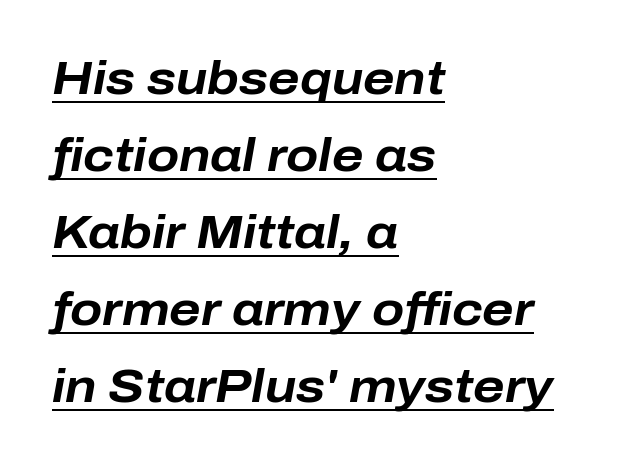
Horizontal bands of white between lines are of average thickness. Style check: oblique. Proportional: the letters do not fall into vertical columns. Like a heading marked for emphasis, these lines bear an underscore. The font is running at its bold setting. The text block is weighted toward the left margin, trailing off unevenly rightward.
